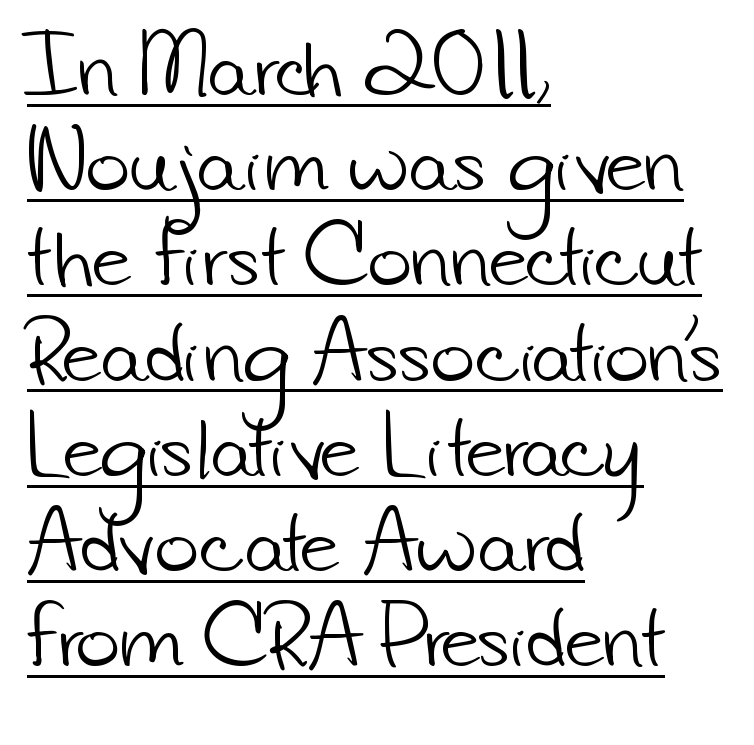
Q: Is the text bold? A: No.
Q: Is the typeface a serif or a sans-serif typeface? A: Sans-serif.
Q: Is the text underlined? A: Yes.
Q: How is the paragraph aligned? A: Left-aligned.
Q: Is the spacing between letters normal or unusually wide? A: Normal.
Q: Is the spacing between lines tight, normal or loose? A: Normal.
Q: Width (condensed, normal, or wide)? A: Normal.
Q: Stroke contrast? A: Low.
Q: x-height? A: Small.
Q: Monospaced? A: No.
